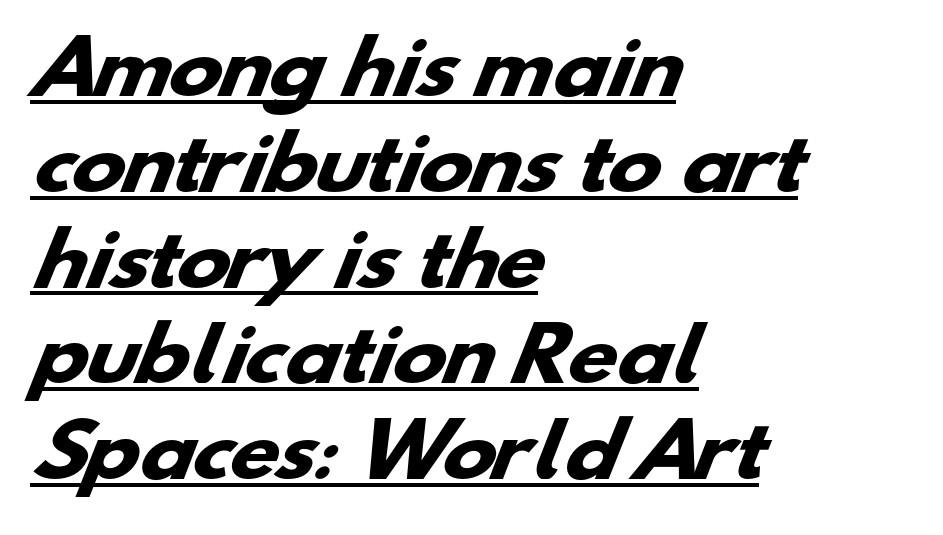
The image shows 72 px heavy, wide sans-serif type; set left-aligned, normal line spacing (1.33x), normal letter spacing, underlined; low stroke contrast and a small x-height.
